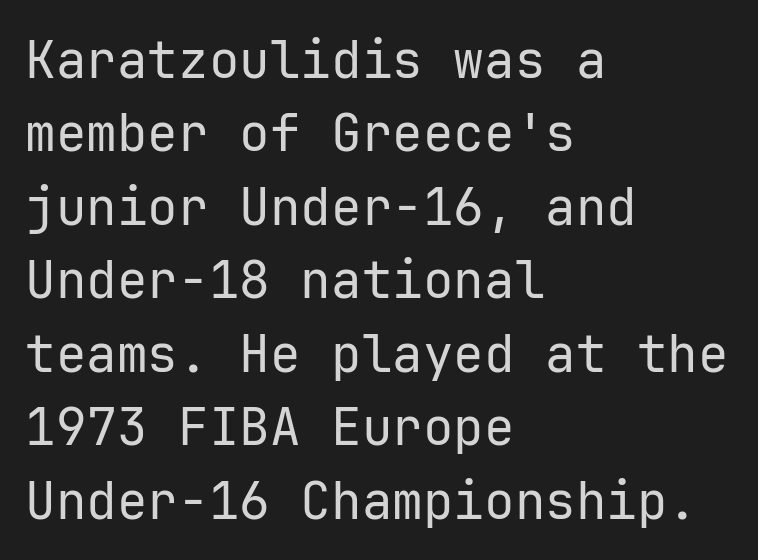
{"serif": "no", "italic": "no", "bold": "no", "weight": "regular", "width": "normal", "stroke_contrast": "low", "x_height": "medium", "monospaced": "yes", "underline": "no", "align": "left", "line_spacing": "normal", "line_spacing_ratio": 1.44, "letter_spacing": "normal", "letter_spacing_em": 0.0, "glyph_px": 51}
